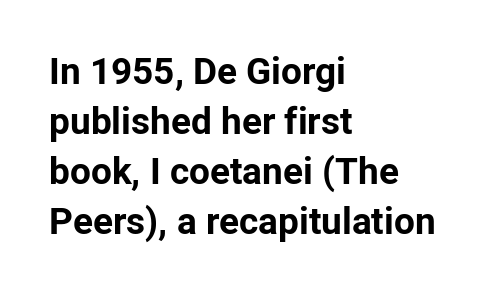
Quick note: interline space is typical. Ordinary non-slanted type is in use. Is the block centered? No — it sits flush against the left margin. Each letter's strokes conclude bluntly, with no projecting serifs.
